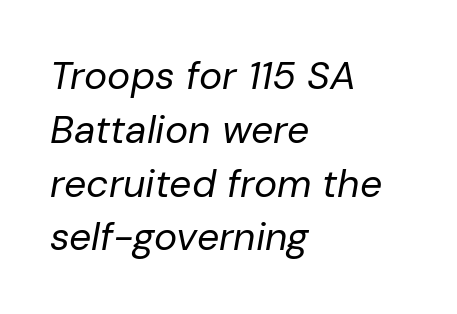
The image shows 39 px regular-weight type, italic (leaning right); set left-aligned, normal line spacing (1.38x), normal letter spacing, not underlined; low stroke contrast and a medium x-height.
